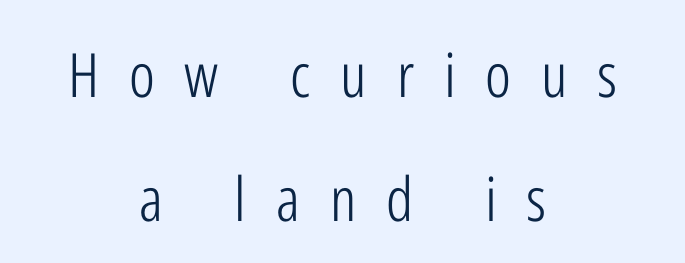
{"serif": "no", "italic": "no", "bold": "no", "weight": "light", "width": "condensed", "stroke_contrast": "low", "x_height": "medium", "monospaced": "no", "underline": "no", "align": "center", "line_spacing": "loose", "line_spacing_ratio": 2.03, "letter_spacing": "wide", "letter_spacing_em": 0.49, "glyph_px": 61}
